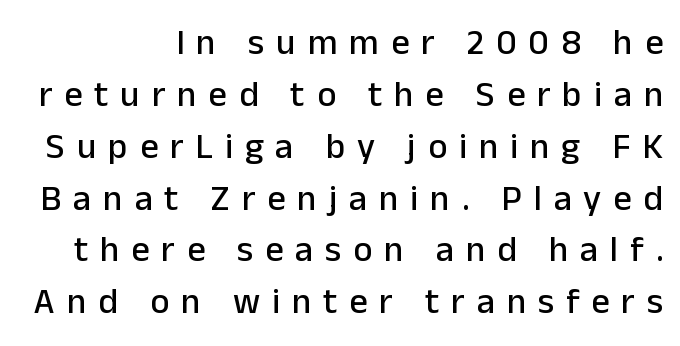
Q: Is the text italic (slanted)? A: No, it is upright.
Q: Is the typeface a serif or a sans-serif typeface? A: Sans-serif.
Q: Is the text underlined? A: No.
Q: Is the spacing between letters normal or unusually wide? A: Unusually wide.
Q: Is the spacing between lines tight, normal or loose? A: Normal.
Q: Width (condensed, normal, or wide)? A: Normal.
Q: Stroke contrast? A: Low.
Q: x-height? A: Medium.
Q: Monospaced? A: No.
